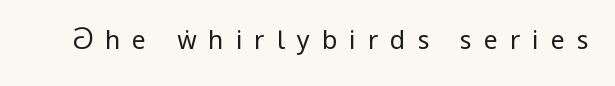
{"italic": "no", "bold": "no", "underline": "no", "letter_spacing": "wide", "letter_spacing_em": 0.48, "glyph_px": 25}
